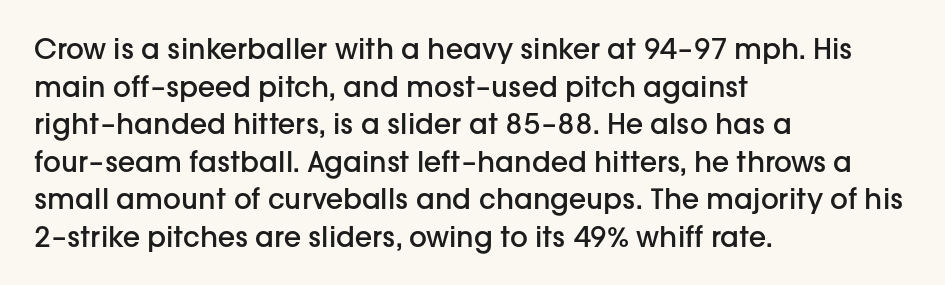
Q: Is the text bold? A: Semi-bold.
Q: Is the text italic (slanted)? A: No, it is upright.
Q: Is the typeface a serif or a sans-serif typeface? A: Sans-serif.
Q: Is the text underlined? A: No.
Q: How is the paragraph aligned? A: Left-aligned.
Q: Is the spacing between letters normal or unusually wide? A: Normal.
Q: Is the spacing between lines tight, normal or loose? A: Normal.
Q: Width (condensed, normal, or wide)? A: Normal.
Q: Stroke contrast? A: Low.
Q: x-height? A: Medium.
Q: Monospaced? A: No.
